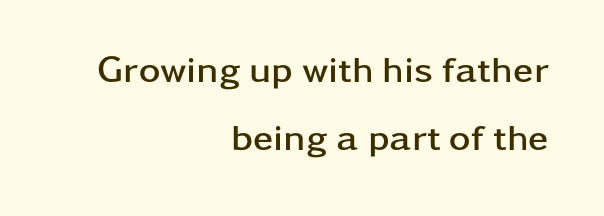
The image shows 37 px semibold, wide sans-serif type, upright; set right-aligned, line spacing 1.83x, normal letter spacing, not underlined; low stroke contrast and a medium x-height.
